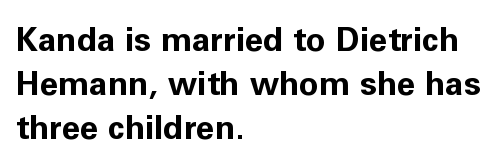
{"serif": "no", "italic": "no", "bold": "yes", "weight": "bold", "width": "normal", "stroke_contrast": "low", "x_height": "medium", "monospaced": "no", "underline": "no", "align": "left", "line_spacing": "normal", "line_spacing_ratio": 1.34, "letter_spacing": "normal", "letter_spacing_em": 0.0, "glyph_px": 33}
